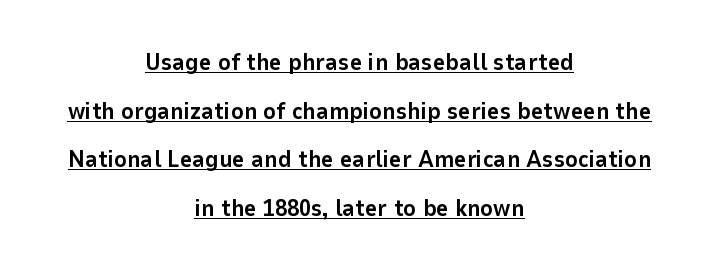
The image shows 24 px bold type, upright; set centered, loose line spacing (2.03x), normal letter spacing, underlined.
